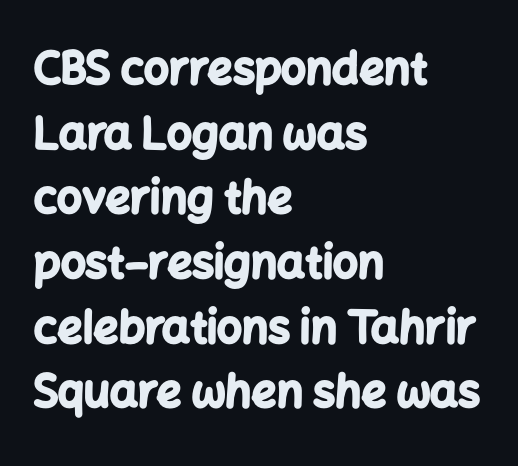
Q: Is the text bold? A: Yes.
Q: Is the text italic (slanted)? A: No, it is upright.
Q: Is the typeface a serif or a sans-serif typeface? A: Sans-serif.
Q: Is the text underlined? A: No.
Q: How is the paragraph aligned? A: Left-aligned.
Q: Is the spacing between letters normal or unusually wide? A: Normal.
Q: Is the spacing between lines tight, normal or loose? A: Normal.
Q: Width (condensed, normal, or wide)? A: Normal.
Q: Stroke contrast? A: Low.
Q: x-height? A: Medium.
Q: Monospaced? A: No.
